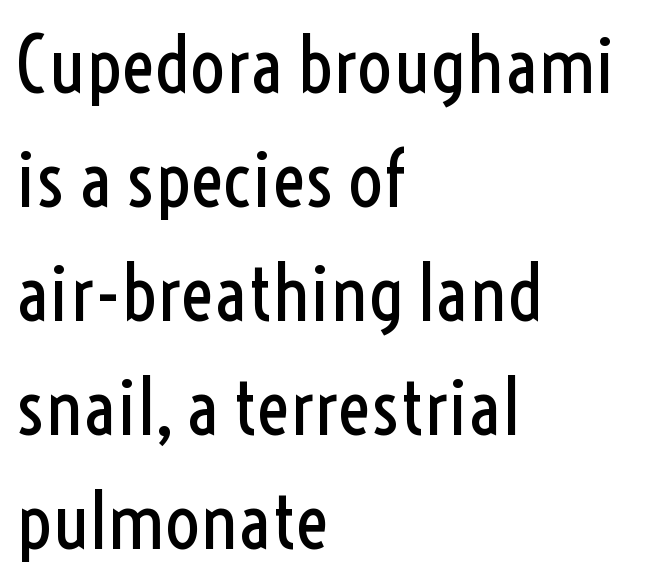
The image shows 78 px regular-weight, condensed sans-serif type, upright; set left-aligned, normal line spacing (1.46x), normal letter spacing, not underlined; a medium x-height.
